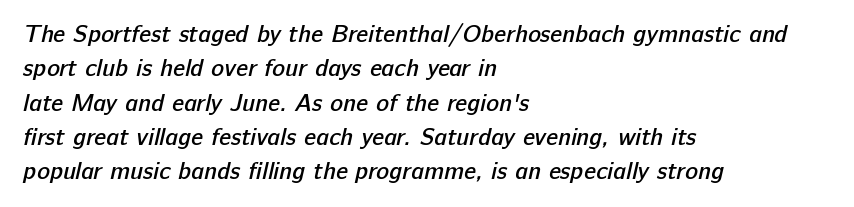
The image shows 24 px text type; set left-aligned, normal line spacing (1.43x), normal letter spacing, not underlined.
